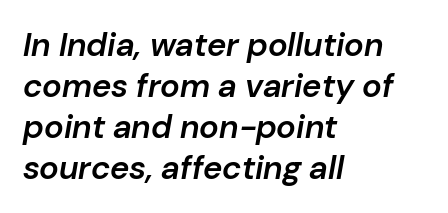
Q: Is the text bold? A: Semi-bold.
Q: Is the text italic (slanted)? A: Yes, it leans right by about 10 degrees.
Q: Is the text underlined? A: No.
Q: How is the paragraph aligned? A: Left-aligned.
Q: Is the spacing between letters normal or unusually wide? A: Normal.
Q: Width (condensed, normal, or wide)? A: Normal.
Q: Stroke contrast? A: Low.
Q: x-height? A: Medium.
Q: Monospaced? A: No.
